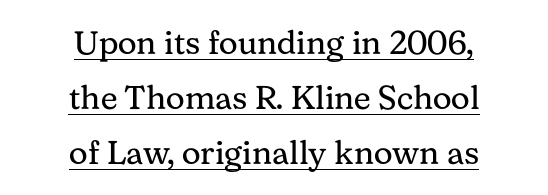
The image shows 33 px regular-weight serif type, upright; set centered, normal line spacing (1.67x), normal letter spacing, underlined; medium stroke contrast and a medium x-height.
